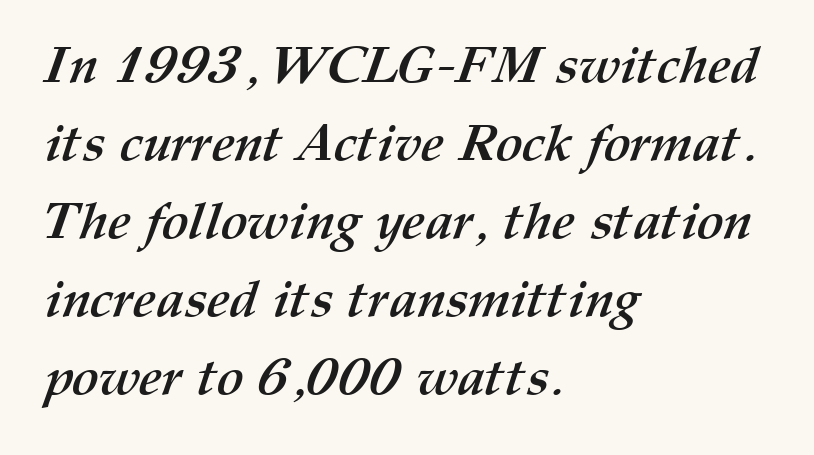
The image shows 51 px semibold type; set left-aligned, normal line spacing (1.53x), normal letter spacing, not underlined; medium stroke contrast and a medium x-height.
